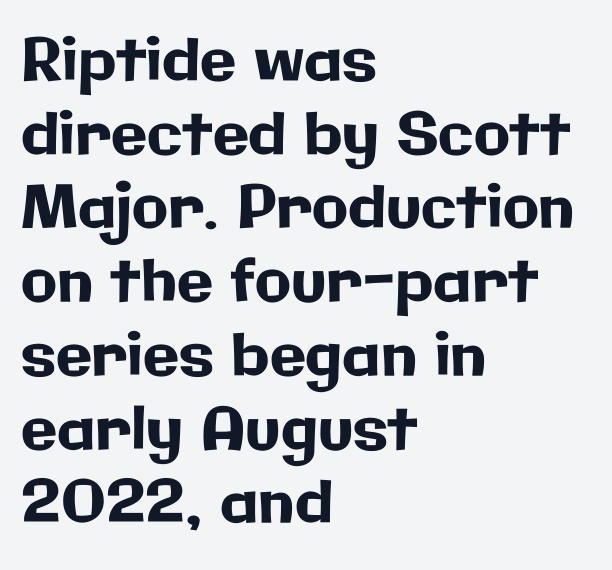
The image shows 59 px sans-serif type, upright; set left-aligned, normal line spacing (1.25x), normal letter spacing, not underlined; low stroke contrast and a medium x-height.
